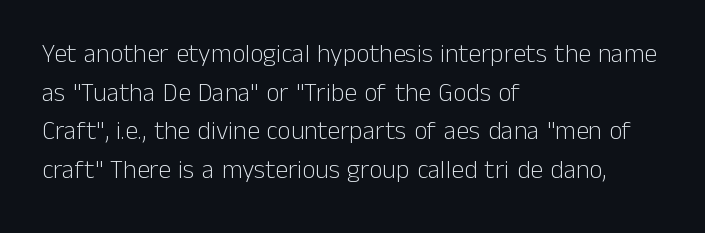
{"italic": "no", "bold": "no", "underline": "no", "align": "left", "line_spacing": "normal", "line_spacing_ratio": 1.49, "letter_spacing": "normal", "letter_spacing_em": 0.0, "glyph_px": 26}
